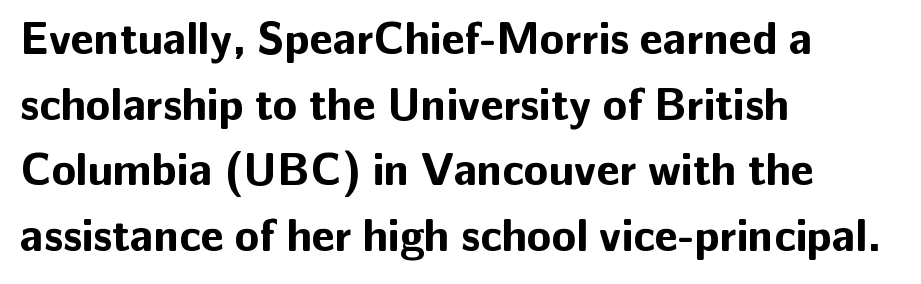
The image shows 45 px bold sans-serif type, upright; set left-aligned, normal line spacing (1.46x), normal letter spacing, not underlined; low stroke contrast and a medium x-height.
